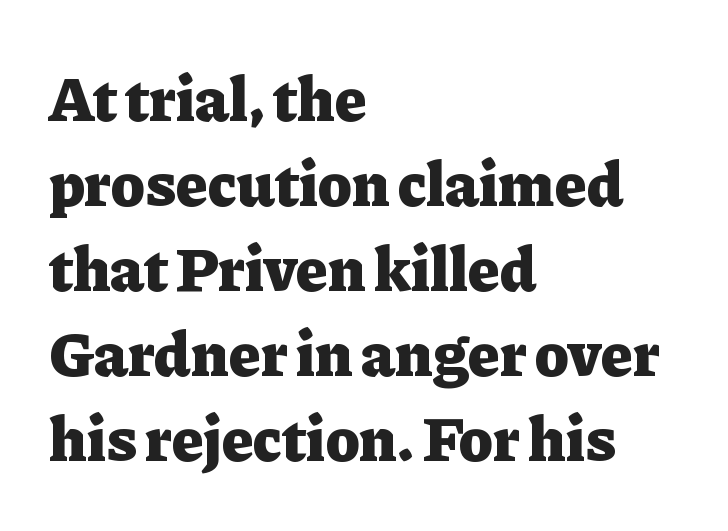
The specimen reads as upright at a glance. Serif or sans? Serif — the stroke terminals have little feet. Any mark beneath the type? The region is blank. Each new line begins a customary step beneath the previous one. The letters are bold, with thick, heavy strokes.
